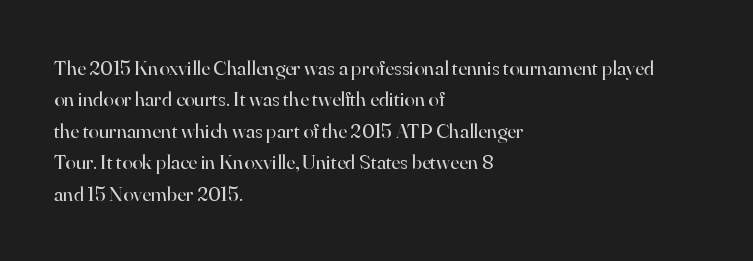
The image shows 21 px text type, upright; set left-aligned, normal line spacing (1.5x), normal letter spacing, not underlined.
